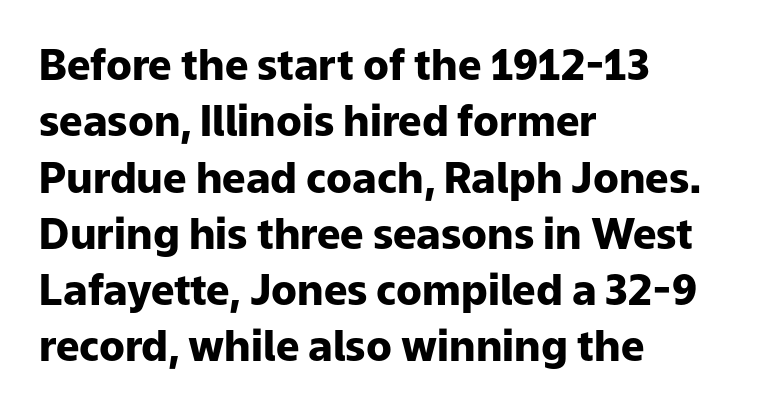
Just letters on the line, the space beneath them empty. This sample uses an upright cut, with every glyph sitting square on the baseline. The horizontal fit of the characters is conventional and even. Students, observe: this is what conventionally led text looks like. The glyphs have the mass of a bold cut.
